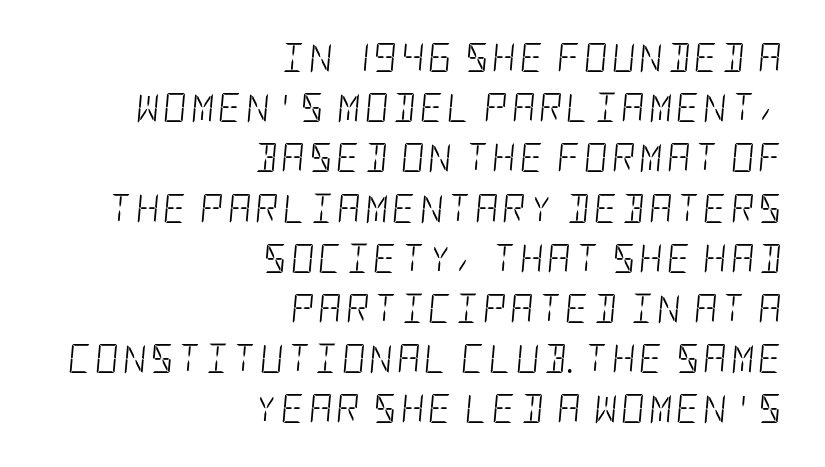
Q: Is the text bold? A: No.
Q: Is the text italic (slanted)? A: Yes, it leans right by about 5 degrees.
Q: Is the text underlined? A: No.
Q: How is the paragraph aligned? A: Right-aligned.
Q: Width (condensed, normal, or wide)? A: Condensed.
Q: Stroke contrast? A: Low.
Q: x-height? A: Large.
